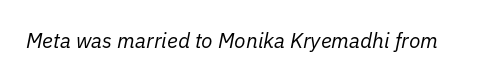
{"italic": "yes", "lean": "right", "slant_degrees": 11, "bold": "no", "underline": "no", "letter_spacing": "normal", "letter_spacing_em": 0.0, "glyph_px": 21}
